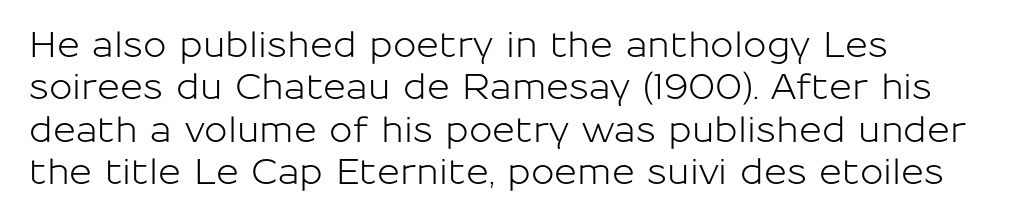
The strip under each line holds only bare page. Characters follow at the spacing the type designer built in. This rendering employs a face without finishing strokes, i.e., a sans-serif. Each line starts at the same left margin while the right side varies. Posture: vertical.
